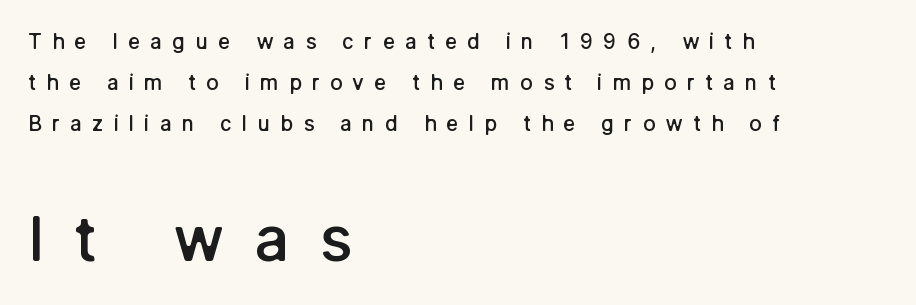
{"serif": "no", "italic": "no", "bold": "semi", "weight": "semibold", "width": "normal", "stroke_contrast": "low", "x_height": "medium", "monospaced": "no", "underline": "no", "align": "left", "line_spacing": "loose", "line_spacing_ratio": 1.95, "letter_spacing": "wide", "letter_spacing_em": 0.48, "larger_block": "second", "size_ratio": 2.95, "glyph_px": 62}
